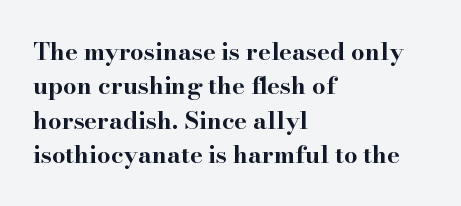
The image shows 24 px bold type, upright; set left-aligned, normal line spacing (1.43x), normal letter spacing, not underlined.
